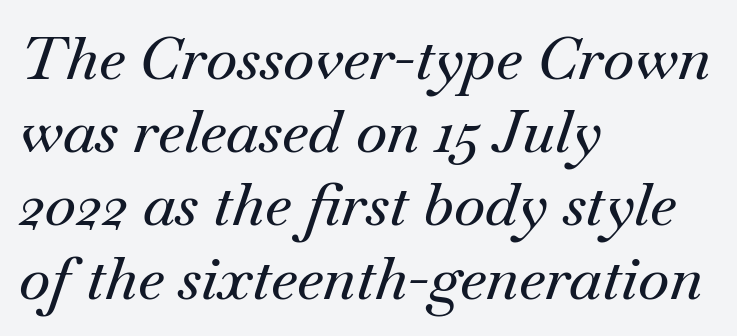
Q: Is the text italic (slanted)? A: Yes, it leans right by about 18 degrees.
Q: Is the typeface a serif or a sans-serif typeface? A: Serif.
Q: Is the text underlined? A: No.
Q: How is the paragraph aligned? A: Left-aligned.
Q: Is the spacing between letters normal or unusually wide? A: Normal.
Q: Width (condensed, normal, or wide)? A: Normal.
Q: Stroke contrast? A: Medium.
Q: x-height? A: Small.
Q: Monospaced? A: No.
